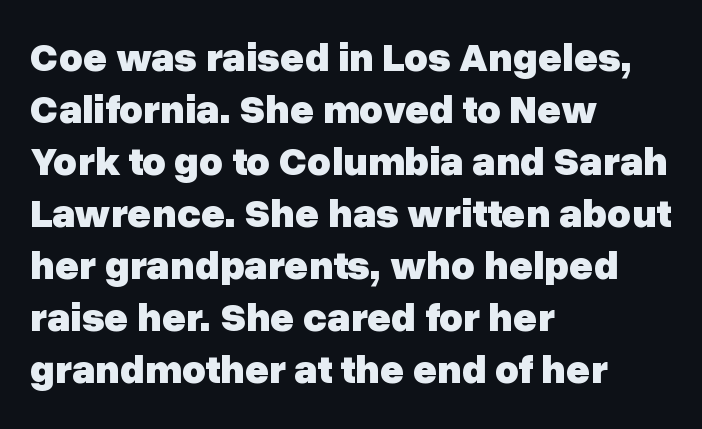
Q: Is the text bold? A: Yes.
Q: Is the text italic (slanted)? A: No, it is upright.
Q: Is the typeface a serif or a sans-serif typeface? A: Sans-serif.
Q: Is the text underlined? A: No.
Q: How is the paragraph aligned? A: Left-aligned.
Q: Is the spacing between letters normal or unusually wide? A: Normal.
Q: Is the spacing between lines tight, normal or loose? A: Normal.
Q: Width (condensed, normal, or wide)? A: Normal.
Q: Stroke contrast? A: Low.
Q: x-height? A: Medium.
Q: Monospaced? A: No.
